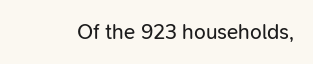
{"italic": "no", "bold": "no", "underline": "no", "letter_spacing": "normal", "letter_spacing_em": 0.0, "glyph_px": 21}
